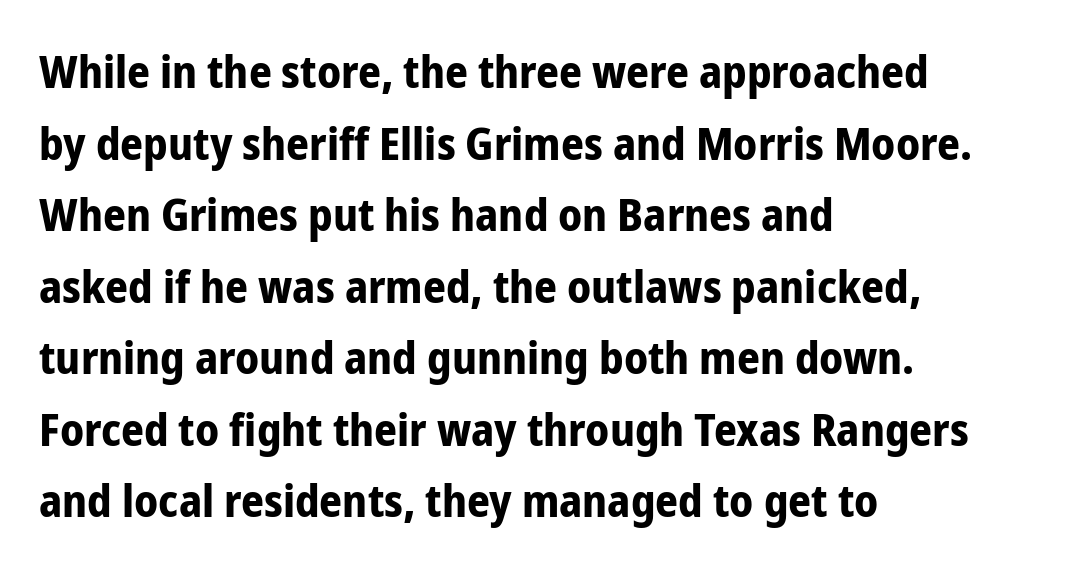
Q: Is the text bold? A: Yes.
Q: Is the text italic (slanted)? A: No, it is upright.
Q: Is the typeface a serif or a sans-serif typeface? A: Sans-serif.
Q: Is the text underlined? A: No.
Q: How is the paragraph aligned? A: Left-aligned.
Q: Is the spacing between letters normal or unusually wide? A: Normal.
Q: Is the spacing between lines tight, normal or loose? A: Normal.
Q: Width (condensed, normal, or wide)? A: Condensed.
Q: Stroke contrast? A: Low.
Q: x-height? A: Medium.
Q: Monospaced? A: No.
